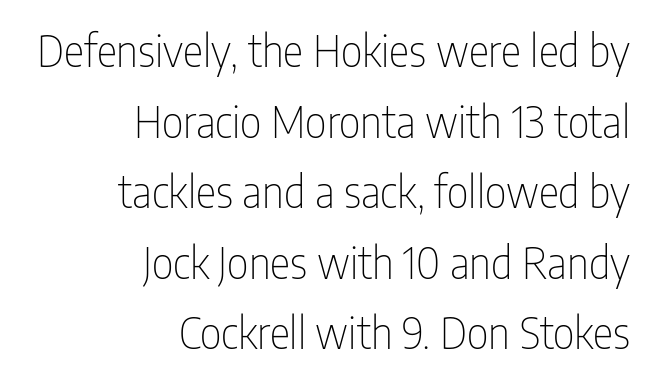
{"serif": "no", "italic": "no", "bold": "no", "weight": "thin", "width": "condensed", "stroke_contrast": "low", "x_height": "medium", "monospaced": "no", "underline": "no", "align": "right", "line_spacing": "normal", "line_spacing_ratio": 1.64, "letter_spacing": "normal", "letter_spacing_em": 0.0, "glyph_px": 43}
